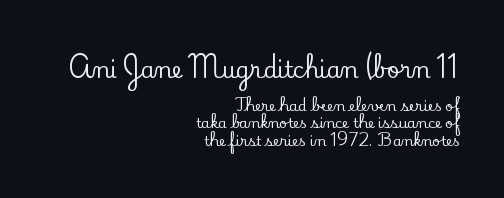
The image shows 22 px text type, upright; set right-aligned, line spacing 1.24x, normal letter spacing, not underlined; the first (top) block is 1.57x larger.
